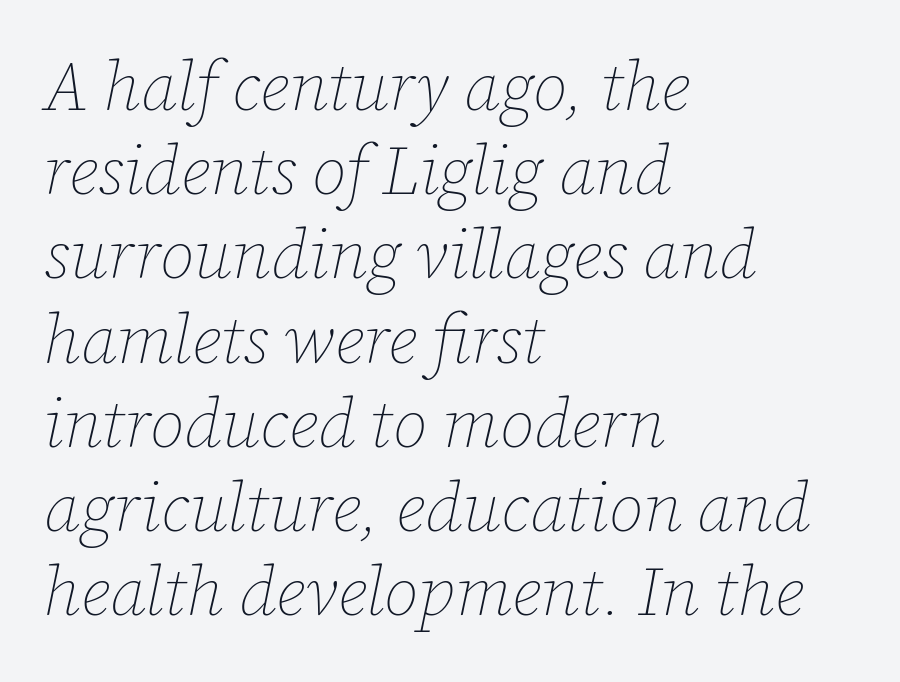
Proportional: the letters do not fall into vertical columns. This rendering features lettering with no underline. Layout note: lines flush left. The text carries the slant typical of an italic or oblique font.
